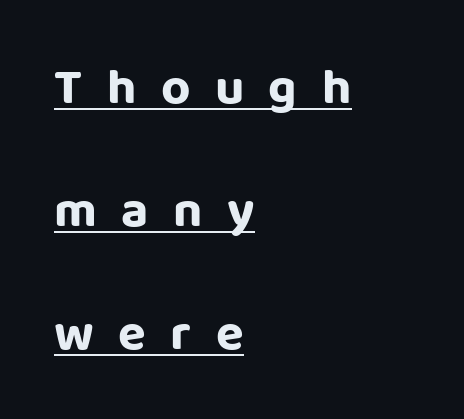
The image shows 51 px sans-serif type, upright; set left-aligned, loose line spacing (2.41x), unusually wide letter spacing (+0.48 em), underlined; low stroke contrast and a large x-height.
